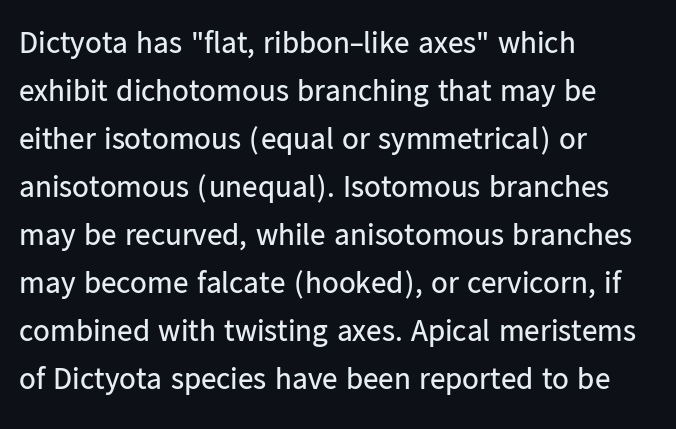
Q: Is the text bold? A: No.
Q: Is the text italic (slanted)? A: No, it is upright.
Q: Is the typeface a serif or a sans-serif typeface? A: Sans-serif.
Q: Is the text underlined? A: No.
Q: How is the paragraph aligned? A: Left-aligned.
Q: Is the spacing between letters normal or unusually wide? A: Normal.
Q: Is the spacing between lines tight, normal or loose? A: Normal.
Q: Width (condensed, normal, or wide)? A: Normal.
Q: Stroke contrast? A: Low.
Q: x-height? A: Medium.
Q: Monospaced? A: No.
